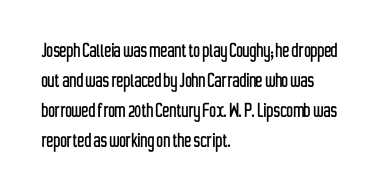
Q: Is the text italic (slanted)? A: No, it is upright.
Q: Is the text underlined? A: No.
Q: How is the paragraph aligned? A: Left-aligned.
Q: Is the spacing between letters normal or unusually wide? A: Normal.
Q: Is the spacing between lines tight, normal or loose? A: Normal.
